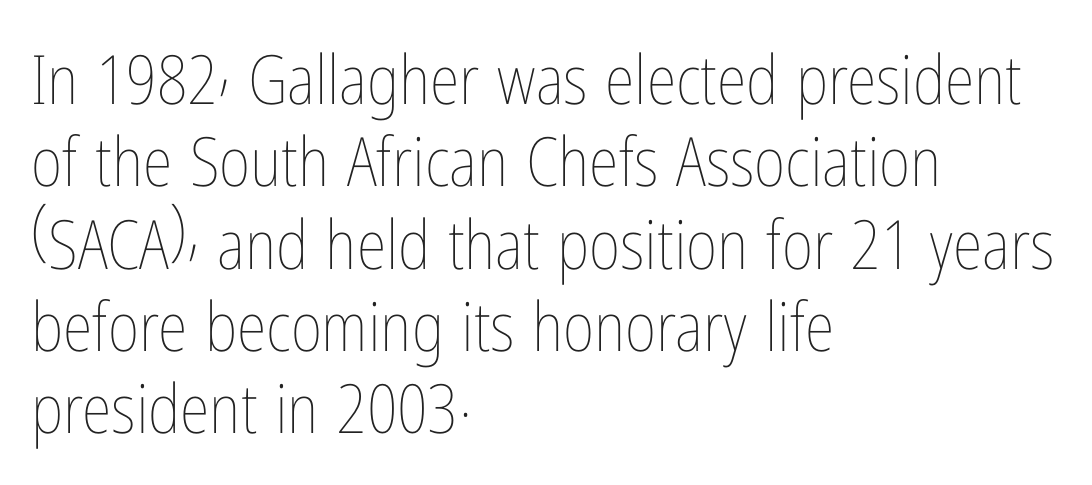
The image shows 68 px thin, condensed type, upright; set left-aligned, line spacing 1.21x, normal letter spacing, not underlined; low stroke contrast and a medium x-height.
